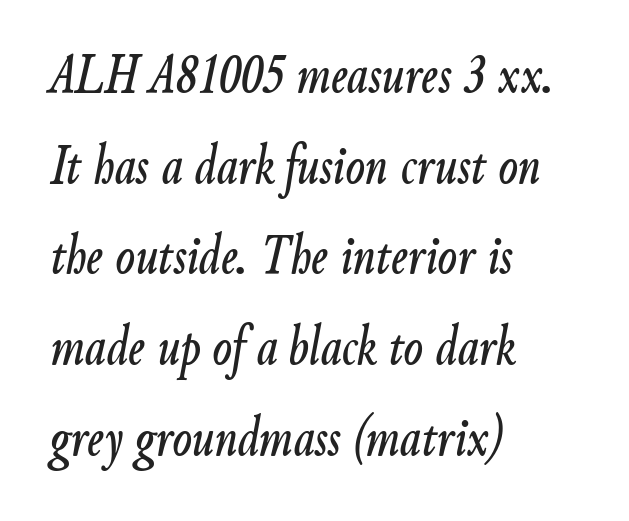
The image shows 57 px condensed type, italic (leaning right); set left-aligned, normal line spacing (1.59x), normal letter spacing, not underlined; low stroke contrast and a small x-height.
